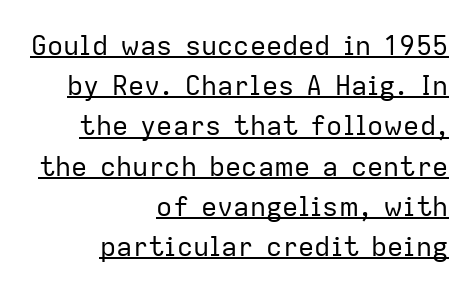
Is the letter spacing exaggerated? No — it looks like the ordinary default. The strokes are not fattened; the text isn't bold. Quick note: not italic, upright. Where is the straight margin? On the right. Regarding leading, the lines here are spaced in the standard way.
